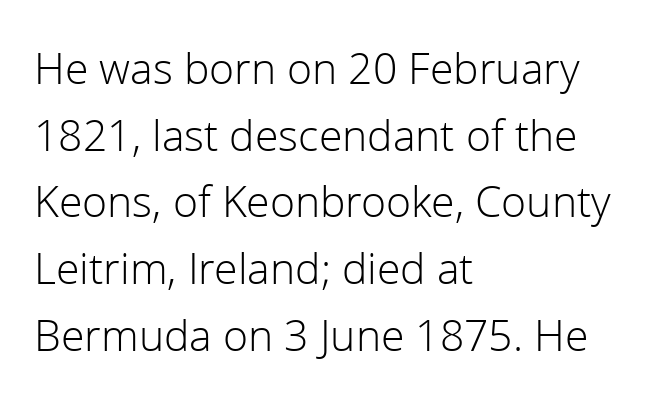
{"serif": "no", "italic": "no", "bold": "no", "weight": "light", "width": "normal", "stroke_contrast": "low", "x_height": "medium", "monospaced": "no", "underline": "no", "align": "left", "line_spacing": "normal", "line_spacing_ratio": 1.45, "letter_spacing": "normal", "letter_spacing_em": 0.0, "glyph_px": 46}
